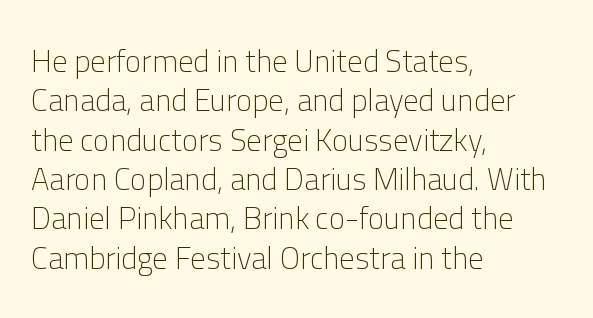
The image shows 31 px light sans-serif type, upright; set left-aligned, normal line spacing (1.27x), normal letter spacing, not underlined; low stroke contrast and a medium x-height.
